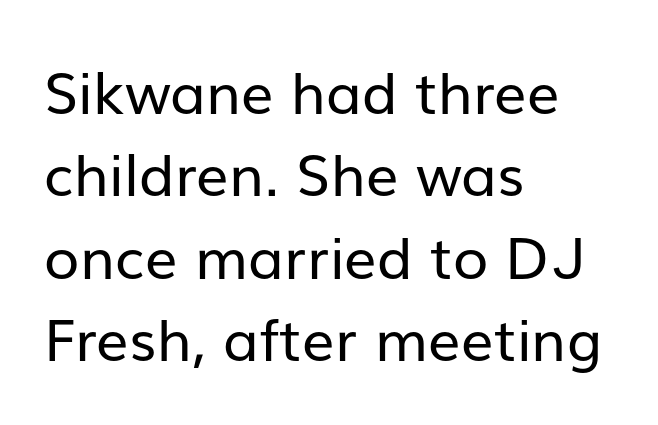
{"serif": "no", "italic": "no", "bold": "no", "weight": "regular", "width": "normal", "stroke_contrast": "low", "x_height": "medium", "monospaced": "no", "underline": "no", "align": "left", "line_spacing": "normal", "line_spacing_ratio": 1.42, "letter_spacing": "normal", "letter_spacing_em": 0.0, "glyph_px": 58}
